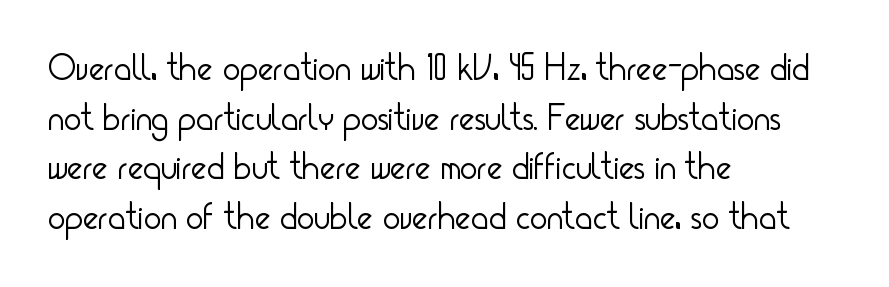
The rows are spaced the way most documents space them. Classification — sans serif. Every stem runs plumb, perpendicular to the baseline. Honestly, there is no underline to notice here at all. The text block is weighted toward the left margin, trailing off unevenly rightward. Is the stroke heavy? The answer is a plain regular-or-lighter.
